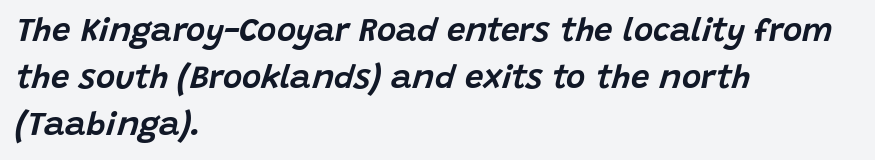
The image shows 33 px text type, italic (leaning right); set left-aligned, normal line spacing (1.42x), normal letter spacing, not underlined; low stroke contrast and a large x-height.
